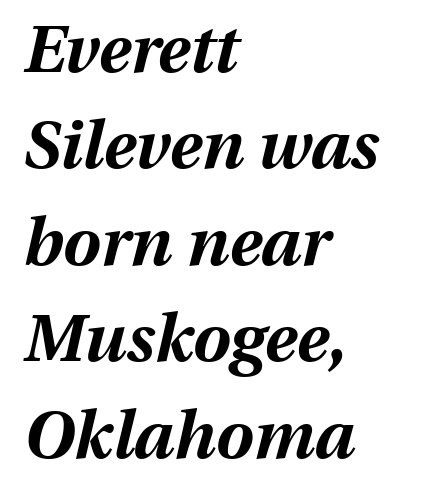
The image shows 67 px bold type, italic (leaning right); set left-aligned, normal line spacing (1.44x), normal letter spacing, not underlined; medium stroke contrast and a medium x-height.
